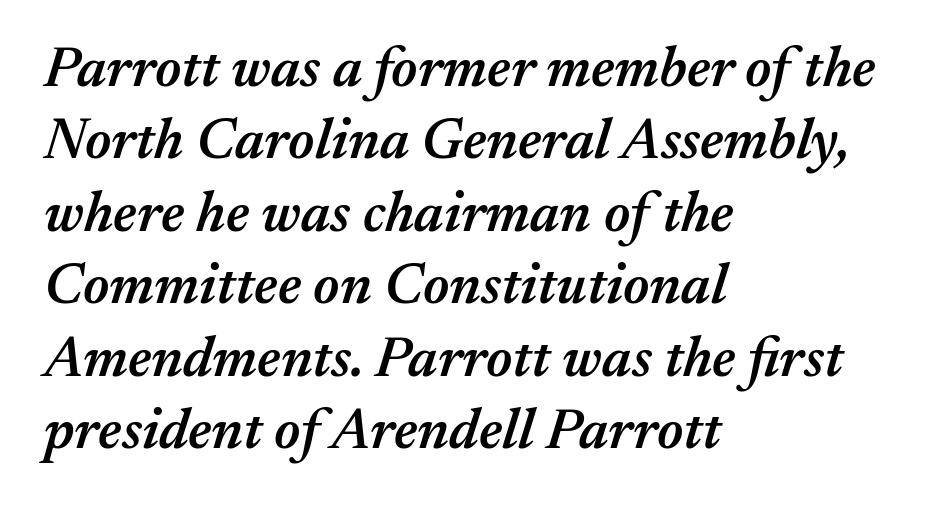
Each glyph is drawn with semibold strokes, heavier than normal yet not fully bold. A classic flush-left, rag-right setting is used for this passage. The gap between lines stays unmarked. Inter-character spacing is left at the font's built-in metrics. Quick note: italic. Character widths vary here, with narrow letters taking less room than wide ones.
